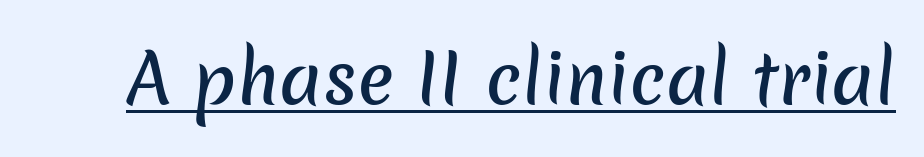
The image shows 68 px sans-serif type; set normal letter spacing, underlined; low stroke contrast and a medium x-height.
